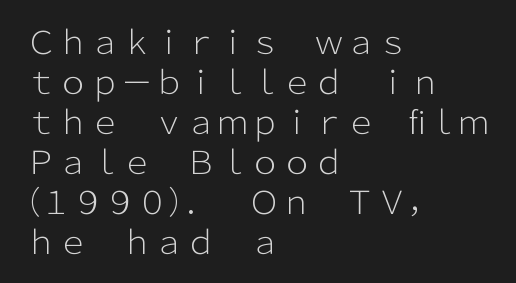
The image shows 32 px light sans-serif type, upright; set left-aligned, normal line spacing (1.25x), normal letter spacing, not underlined; low stroke contrast and a medium x-height.
